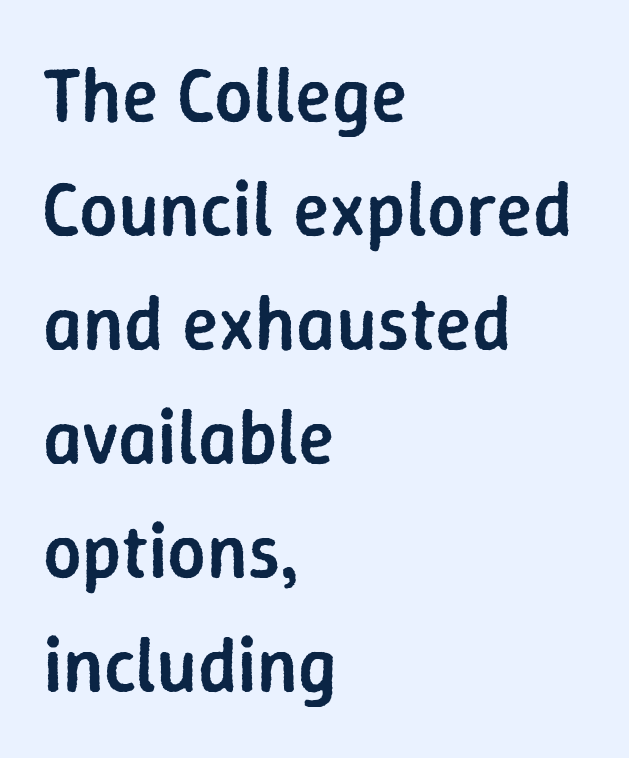
Q: Is the text bold? A: Semi-bold.
Q: Is the text italic (slanted)? A: No, it is upright.
Q: Is the typeface a serif or a sans-serif typeface? A: Sans-serif.
Q: Is the text underlined? A: No.
Q: How is the paragraph aligned? A: Left-aligned.
Q: Is the spacing between letters normal or unusually wide? A: Normal.
Q: Is the spacing between lines tight, normal or loose? A: Normal.
Q: Width (condensed, normal, or wide)? A: Normal.
Q: Stroke contrast? A: Low.
Q: x-height? A: Medium.
Q: Monospaced? A: No.
